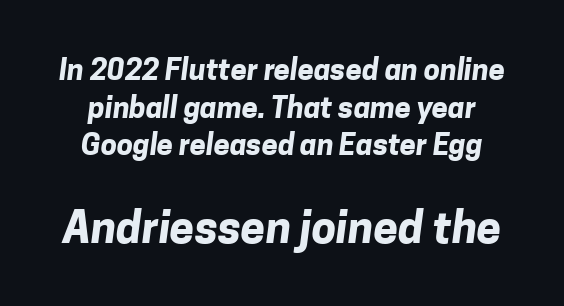
Is there much room between lines? A standard amount, neither cramped nor airy. The face used here is rendered with its standard letterfit. Reading top to bottom, the characters get bigger at the block break. Each glyph is drawn with heavy, bold strokes.
